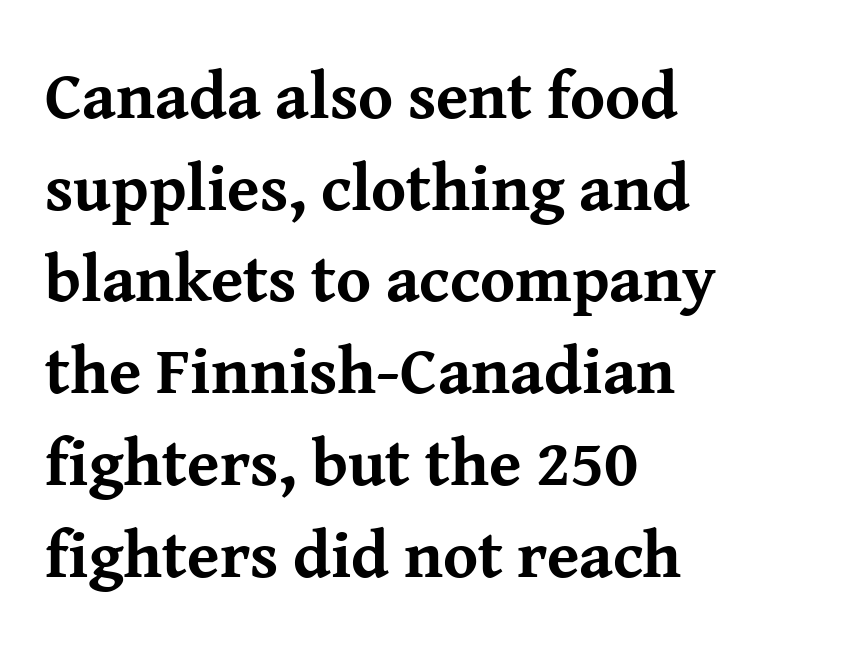
{"serif": "yes", "italic": "no", "bold": "yes", "weight": "bold", "width": "normal", "stroke_contrast": "medium", "x_height": "medium", "monospaced": "no", "underline": "no", "align": "left", "line_spacing": "normal", "line_spacing_ratio": 1.39, "letter_spacing": "normal", "letter_spacing_em": 0.0, "glyph_px": 66}
